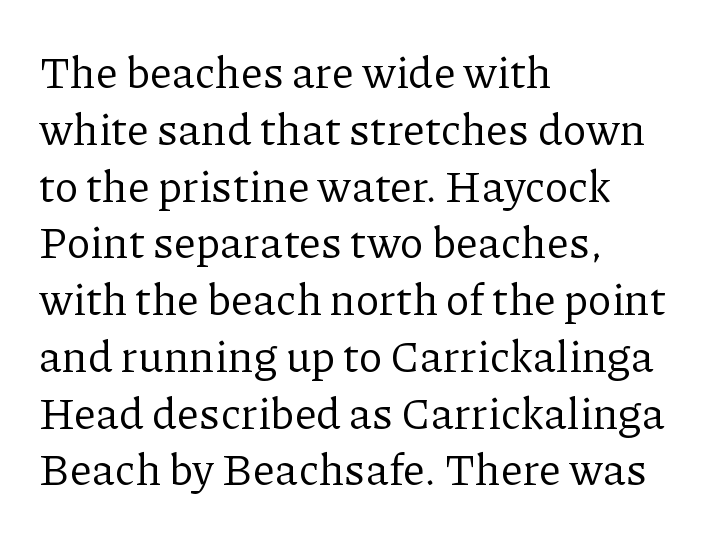
This sample has the flowing, uneven cadence of proportional lettering. This sample is left-justified, so line endings fall wherever the words run out. The face used here is seriffed, in the tradition of book romans. On a weight scale, this lands at 450 or below. Check under the words: just untouched page.
